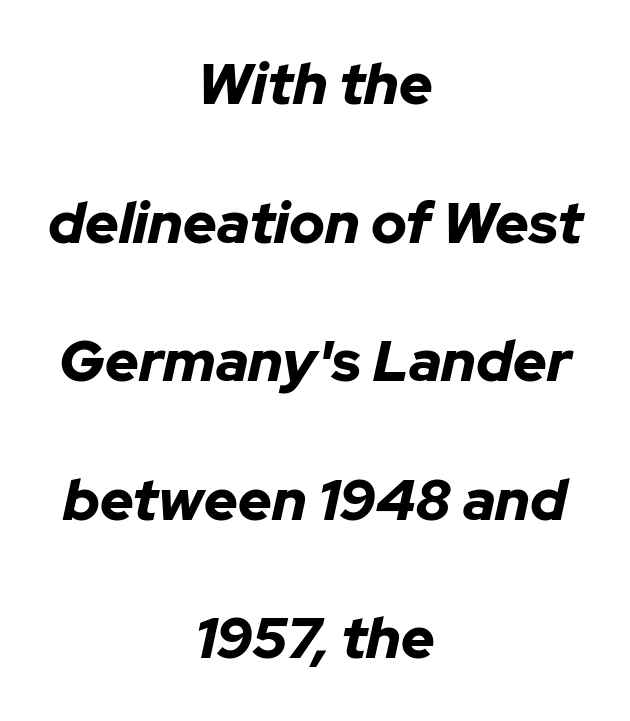
The image shows 58 px bold type, italic (leaning right); set centered, loose line spacing (2.39x), normal letter spacing, not underlined; low stroke contrast and a medium x-height.
